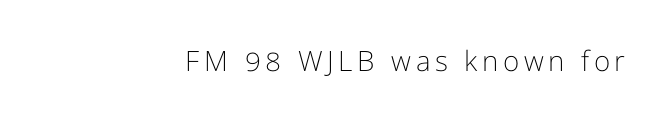
I'd call this a sans setting — the letters go barefoot. The weight would be labelled regular, book, light, or lighter still. The lettering stays uniformly vertical, giving the passage a roman look. Descenders hang freely into open space. Proportional: the letters do not fall into vertical columns.
